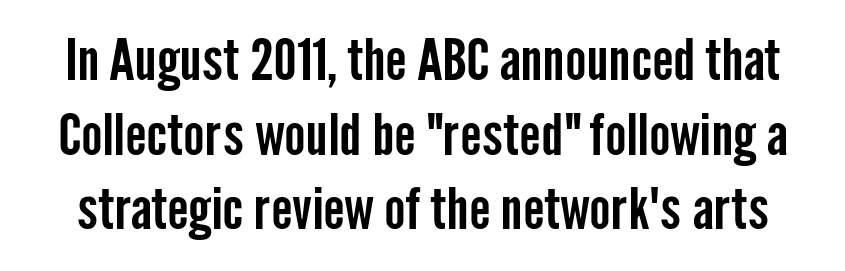
Q: Is the text italic (slanted)? A: No, it is upright.
Q: Is the typeface a serif or a sans-serif typeface? A: Sans-serif.
Q: Is the text underlined? A: No.
Q: Is the spacing between letters normal or unusually wide? A: Normal.
Q: Is the spacing between lines tight, normal or loose? A: Normal.
Q: Width (condensed, normal, or wide)? A: Condensed.
Q: Stroke contrast? A: Low.
Q: x-height? A: Medium.
Q: Monospaced? A: No.
